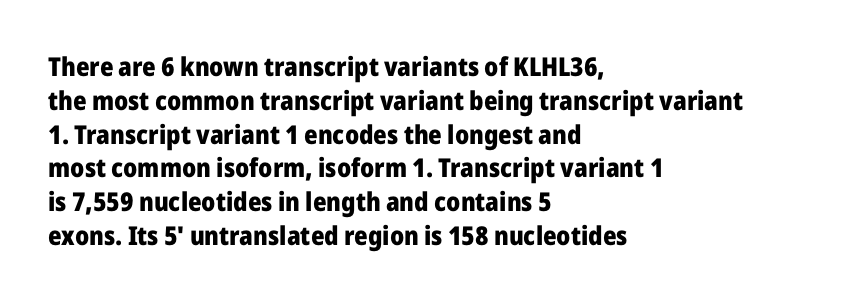
The image shows 26 px bold type, upright; set left-aligned, normal line spacing (1.3x), normal letter spacing, not underlined.
